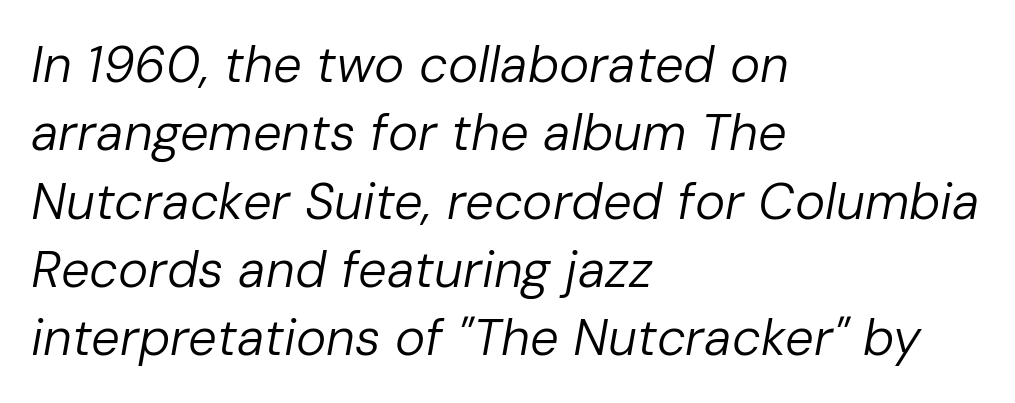
{"italic": "yes", "lean": "right", "slant_degrees": 10, "bold": "no", "weight": "regular", "width": "normal", "stroke_contrast": "low", "x_height": "medium", "monospaced": "no", "underline": "no", "align": "left", "line_spacing": "normal", "line_spacing_ratio": 1.34, "letter_spacing": "normal", "letter_spacing_em": 0.0, "glyph_px": 51}
